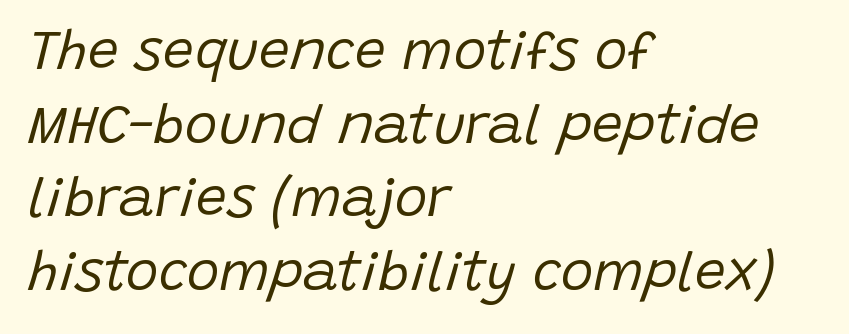
The image shows 55 px regular-weight type, italic (leaning right); set left-aligned, normal line spacing (1.34x), normal letter spacing, not underlined; low stroke contrast and a large x-height.
